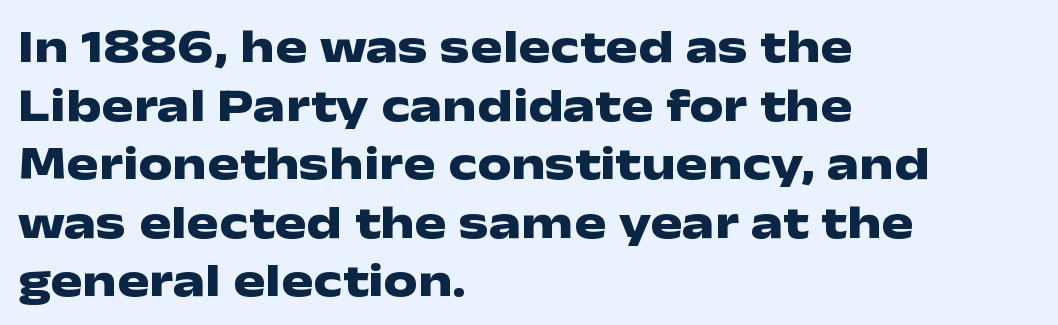
{"serif": "no", "italic": "no", "bold": "yes", "weight": "heavy", "width": "wide", "stroke_contrast": "low", "x_height": "medium", "monospaced": "no", "underline": "no", "align": "left", "line_spacing_ratio": 1.22, "letter_spacing": "normal", "letter_spacing_em": 0.0, "glyph_px": 48}
